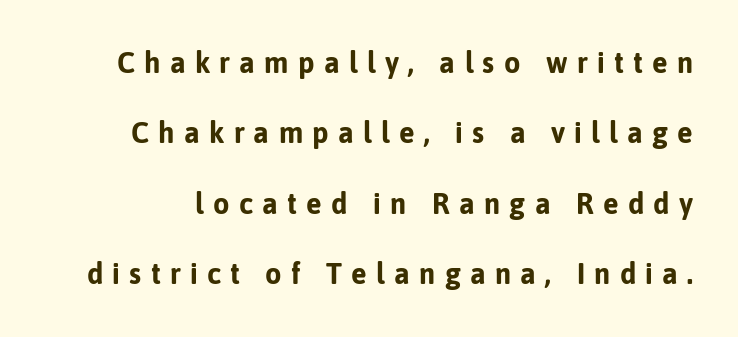
Baseline-to-baseline distance is far greater than the letter height. Weight: bold. Do the letters lean? They stand straight. No feet cap the strokes, marking this as sans-serif type. Descenders hang freely into open space. Proportional: the letters do not fall into vertical columns.
